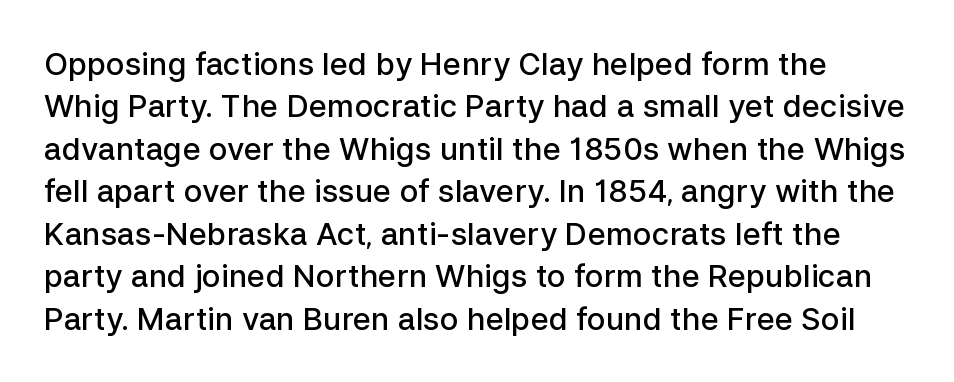
The image shows 31 px semibold sans-serif type, upright; set normal line spacing (1.37x), normal letter spacing, not underlined; low stroke contrast and a medium x-height.
